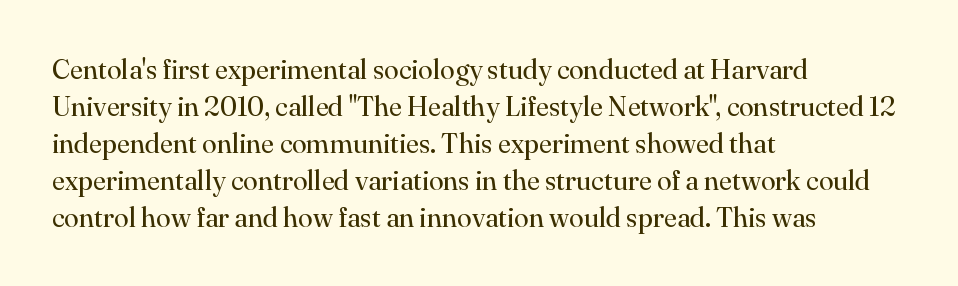
Reading down the block, your eye returns to a fixed left position each line. Tall strokes in this sample are plumb rather than angled. The rendering uses a moderate line-height, typical for paragraphs. This is not heavy type; no bold has been used. Any mark beneath the type? The region is blank. Each word holds together tightly as a unit, with standard inter-letter gaps.
